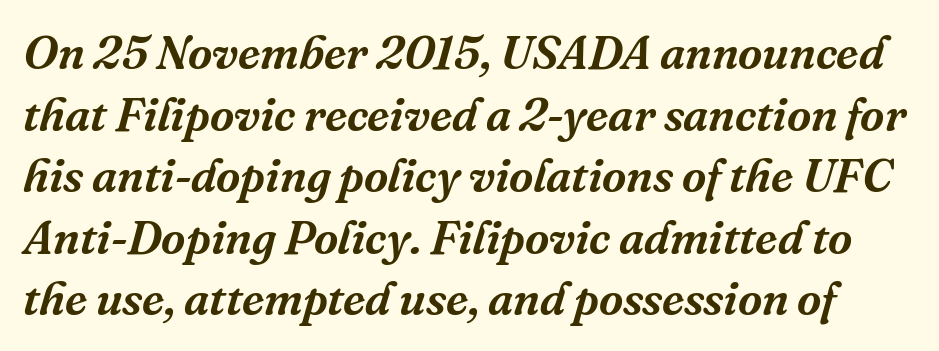
The whole block is typeset with a tilt. Default kerning and tracking; the words read as compact shapes. These lines are rendered in a variable-pitch font. Does the leading feel generous? No, just average. Unmarked baselines from the first word to the last.
